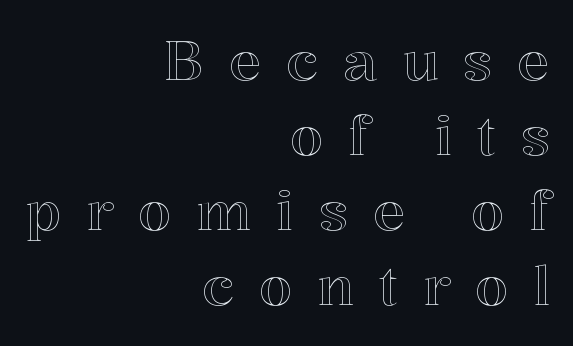
Leading matches the norm, producing a regular column. Decoration check: the copy has no underline. Every character sits straight up, as roman type does. The tracking jumps out immediately: characters are airy and widely separated. Do the characters align in a grid? No, the font is proportional. The rendering anchors every line to the right-hand side.
